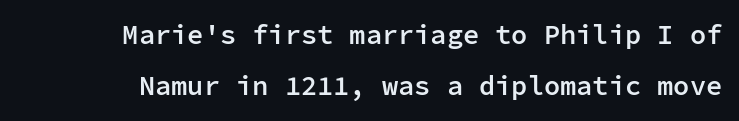
Q: Is the text bold? A: Semi-bold.
Q: Is the text italic (slanted)? A: No, it is upright.
Q: Is the text underlined? A: No.
Q: Is the spacing between letters normal or unusually wide? A: Normal.
Q: Is the spacing between lines tight, normal or loose? A: Loose.
